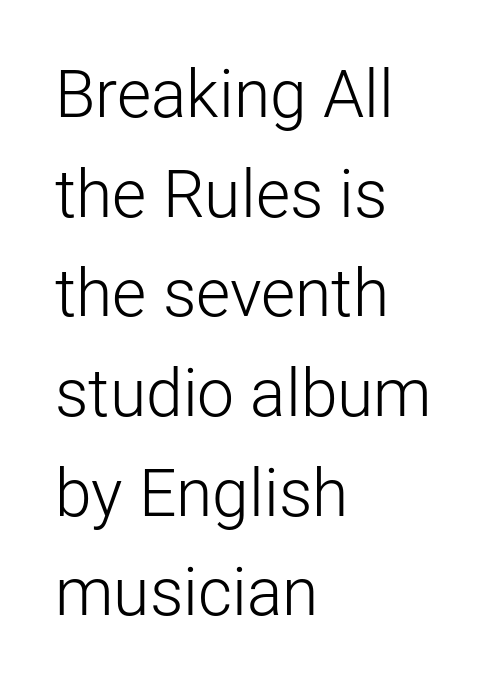
Just letters on the line, the space beneath them empty. Left-aligned paragraph, ragged on the right. The face looks like a standard text weight, possibly lighter. Here the glyphs are tracked normally, forming tight word shapes. The space between consecutive lines is moderate. Spacing verdict: proportional, widths tailored to each character.
